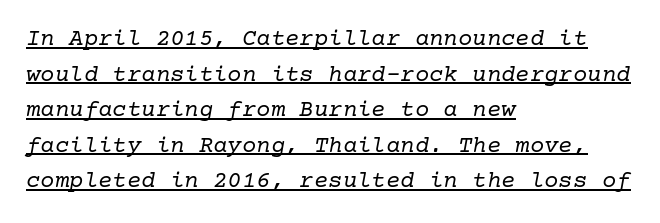
{"italic": "yes", "lean": "right", "slant_degrees": 10, "bold": "no", "underline": "yes", "align": "left", "line_spacing": "normal", "line_spacing_ratio": 1.48, "letter_spacing": "normal", "letter_spacing_em": 0.0, "glyph_px": 24}
